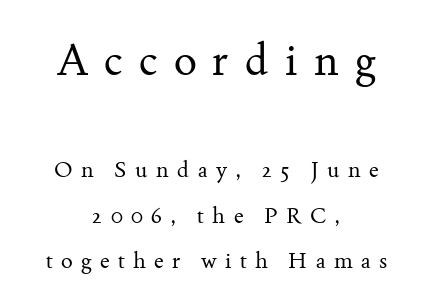
{"serif": "yes", "italic": "no", "bold": "no", "weight": "regular", "width": "normal", "stroke_contrast": "medium", "x_height": "small", "monospaced": "no", "underline": "no", "align": "center", "line_spacing": "loose", "line_spacing_ratio": 2.07, "letter_spacing": "wide", "letter_spacing_em": 0.38, "larger_block": "first", "size_ratio": 1.95, "glyph_px": 43}
